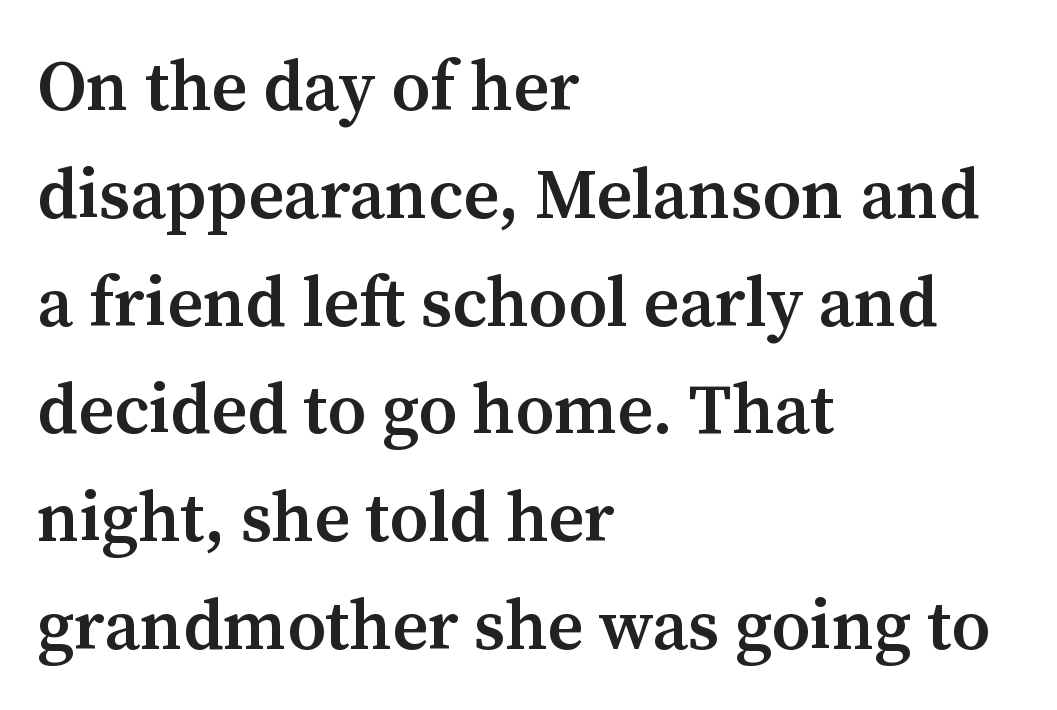
The image shows 70 px semibold serif type, upright; set left-aligned, normal line spacing (1.54x), normal letter spacing, not underlined; medium stroke contrast and a medium x-height.
